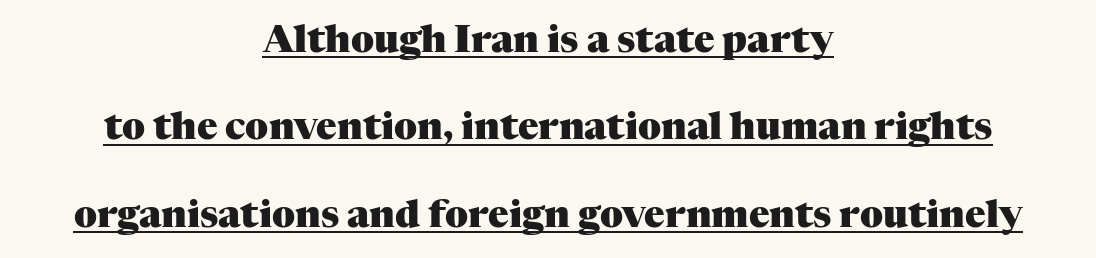
The image shows 38 px heavy serif type, upright; set centered, loose line spacing (2.3x), normal letter spacing, underlined; medium stroke contrast and a medium x-height.
